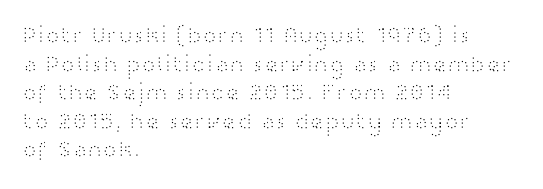
{"italic": "no", "bold": "no", "underline": "no", "align": "left", "line_spacing_ratio": 1.24, "letter_spacing": "normal", "letter_spacing_em": 0.0, "glyph_px": 23}
